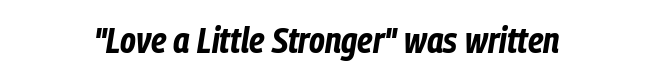
Each row of text sits above clean, open space. Spacing verdict: proportional, widths tailored to each character. Words appear dense and cohesive because spacing is normal. Students, this is bold: see how much ink each stroke carries.
